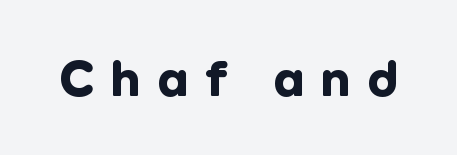
{"serif": "no", "italic": "no", "bold": "yes", "weight": "bold", "width": "normal", "stroke_contrast": "low", "x_height": "medium", "monospaced": "no", "underline": "no", "letter_spacing": "wide", "letter_spacing_em": 0.35, "glyph_px": 50}
